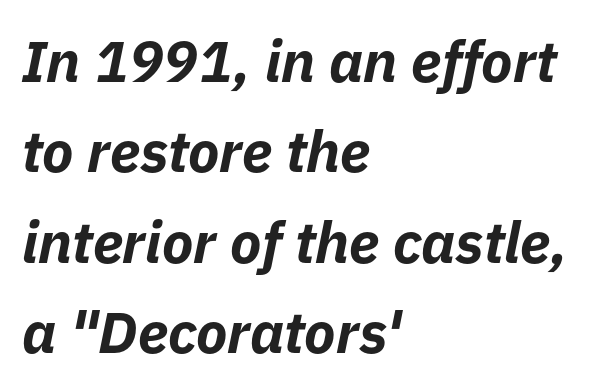
{"italic": "yes", "lean": "right", "slant_degrees": 11, "bold": "yes", "weight": "bold", "width": "normal", "stroke_contrast": "low", "x_height": "medium", "monospaced": "no", "underline": "no", "align": "left", "line_spacing": "normal", "line_spacing_ratio": 1.56, "letter_spacing": "normal", "letter_spacing_em": 0.0, "glyph_px": 58}
